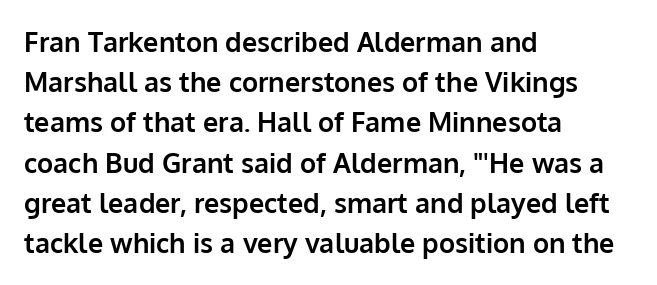
The rag falls on the right side of this text block. The axis of the letterforms is exactly vertical. Descender tails drop into unmarked territory. Inter-character spacing is left at the font's built-in metrics. Heavy, bold letterforms.
